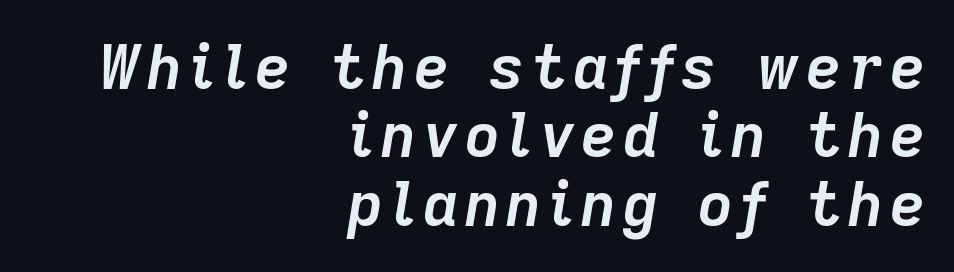
Q: Is the text bold? A: Yes.
Q: Is the text italic (slanted)? A: Yes, it leans right by about 9 degrees.
Q: Is the text underlined? A: No.
Q: How is the paragraph aligned? A: Right-aligned.
Q: Is the spacing between lines tight, normal or loose? A: Tight.
Q: Width (condensed, normal, or wide)? A: Normal.
Q: Stroke contrast? A: Low.
Q: x-height? A: Medium.
Q: Monospaced? A: No.
